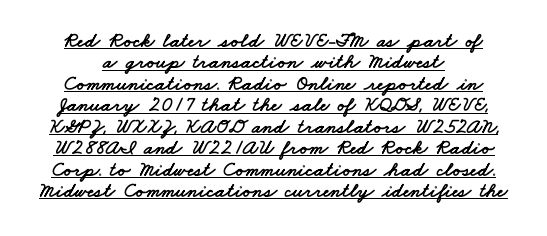
A rule runs beneath these lines of type. Nobody touched the tracking dial on this one. This sample trades vertical openness for compactness between lines.
